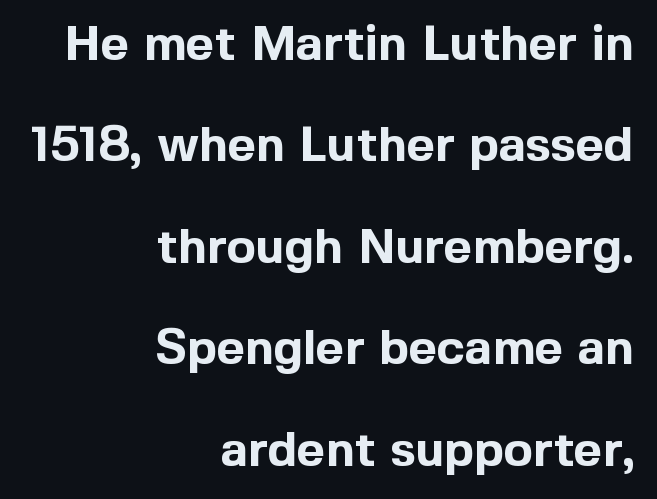
The image shows 49 px bold sans-serif type, upright; set right-aligned, loose line spacing (2.07x), normal letter spacing, not underlined; a medium x-height.
